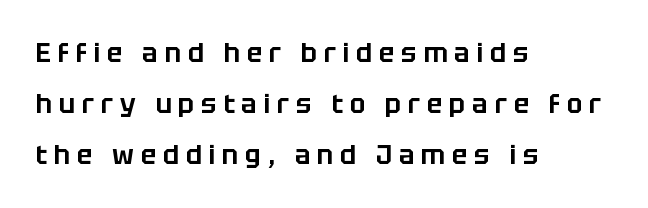
Q: Is the text italic (slanted)? A: No, it is upright.
Q: Is the text underlined? A: No.
Q: How is the paragraph aligned? A: Left-aligned.
Q: Is the spacing between letters normal or unusually wide? A: Unusually wide.
Q: Is the spacing between lines tight, normal or loose? A: Loose.
